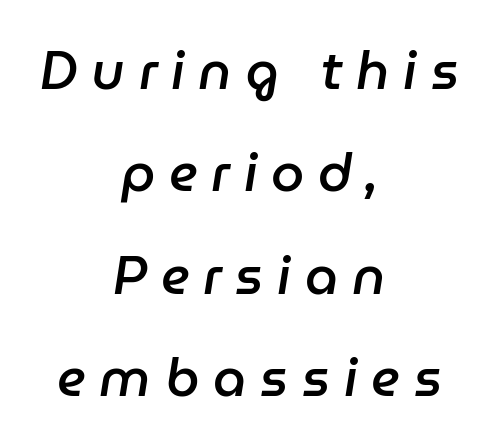
The image shows 53 px semibold type, italic (leaning right); set centered, loose line spacing (1.93x), unusually wide letter spacing (+0.26 em), not underlined; low stroke contrast and a medium x-height.
